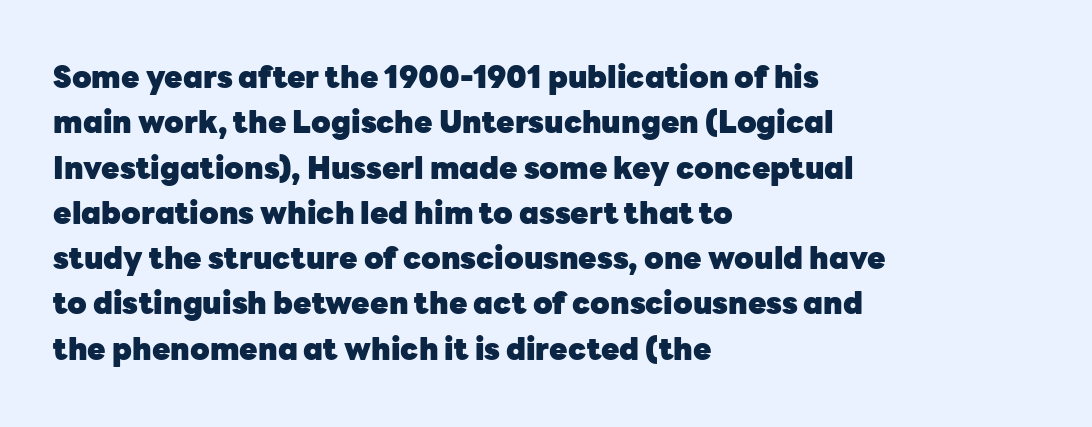
Q: Is the text bold? A: Yes.
Q: Is the text italic (slanted)? A: No, it is upright.
Q: Is the typeface a serif or a sans-serif typeface? A: Sans-serif.
Q: Is the text underlined? A: No.
Q: How is the paragraph aligned? A: Left-aligned.
Q: Is the spacing between letters normal or unusually wide? A: Normal.
Q: Is the spacing between lines tight, normal or loose? A: Normal.
Q: Width (condensed, normal, or wide)? A: Normal.
Q: Stroke contrast? A: Low.
Q: x-height? A: Medium.
Q: Monospaced? A: No.
